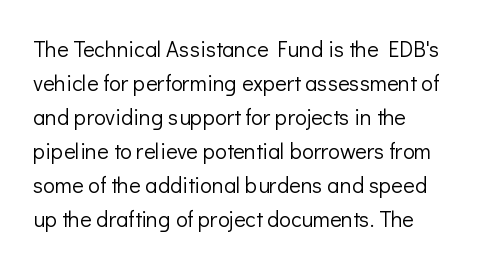
{"italic": "no", "bold": "no", "underline": "no", "align": "left", "line_spacing": "normal", "line_spacing_ratio": 1.55, "letter_spacing": "normal", "letter_spacing_em": 0.0, "glyph_px": 22}
